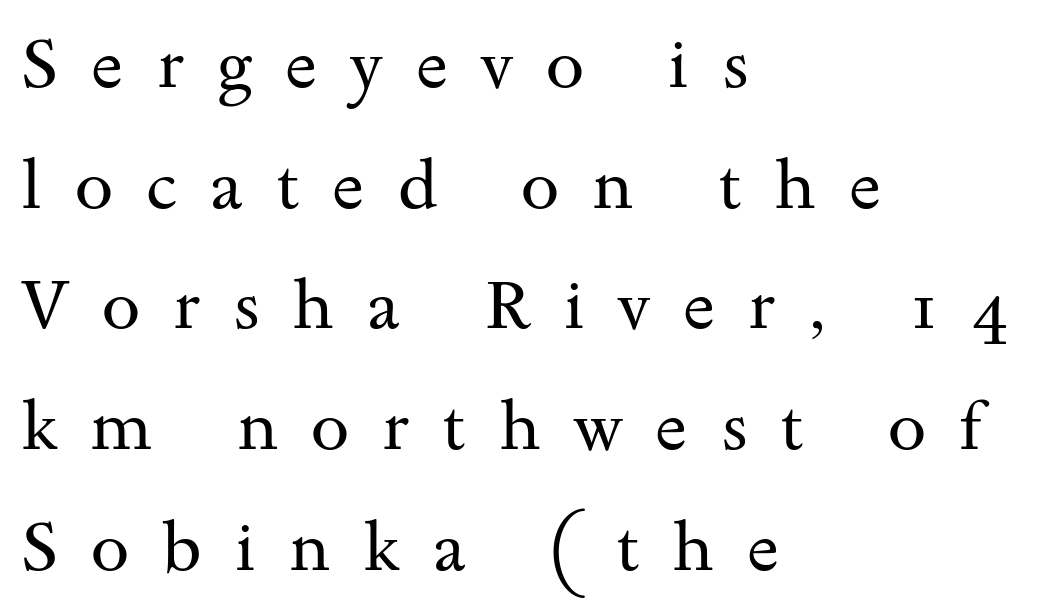
The image shows 69 px regular-weight, wide serif type, upright; set left-aligned, line spacing 1.75x, unusually wide letter spacing (+0.48 em), not underlined; medium stroke contrast and a small x-height.
